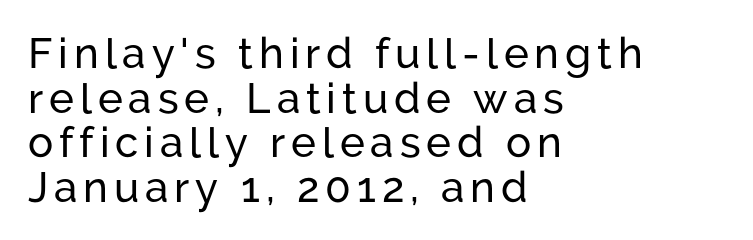
The image shows 42 px sans-serif type, upright; set left-aligned, tight line spacing (1.06x), not underlined; low stroke contrast and a medium x-height.
